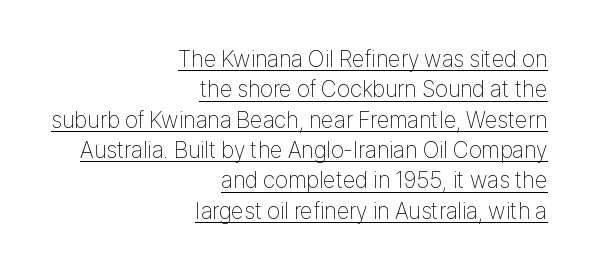
The image shows 23 px text type, upright; set right-aligned, normal line spacing (1.32x), normal letter spacing, underlined.
